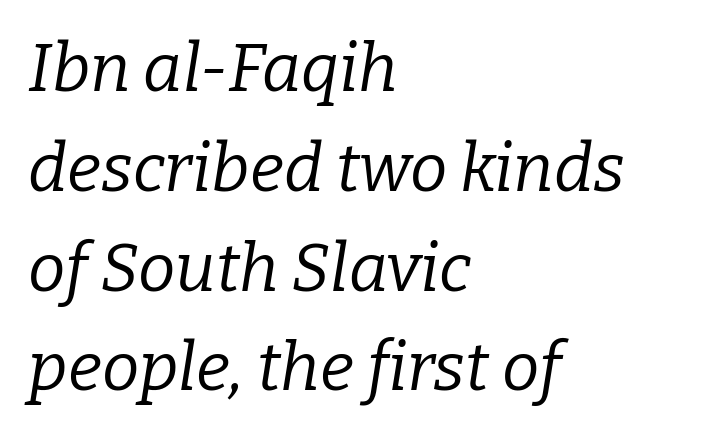
Just letters on the line, the space beneath them empty. Caption: multi-line text, flush left, ragged right. Leading matches the norm, producing a regular column. Here the glyphs are tracked normally, forming tight word shapes. Letters have the restrained weight of plain body copy at most. Type style note: has serifs.
